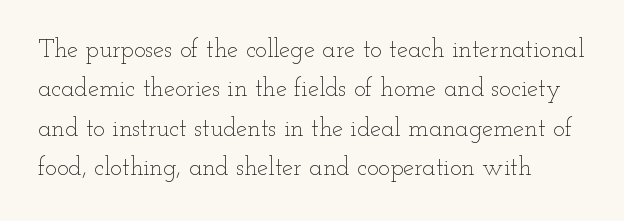
This block has exactly the height ordinary leading produces. Heft: none added — not bold. The face used here is rendered with its standard letterfit. Horizontally, the lines are justified to the leading edge only.
